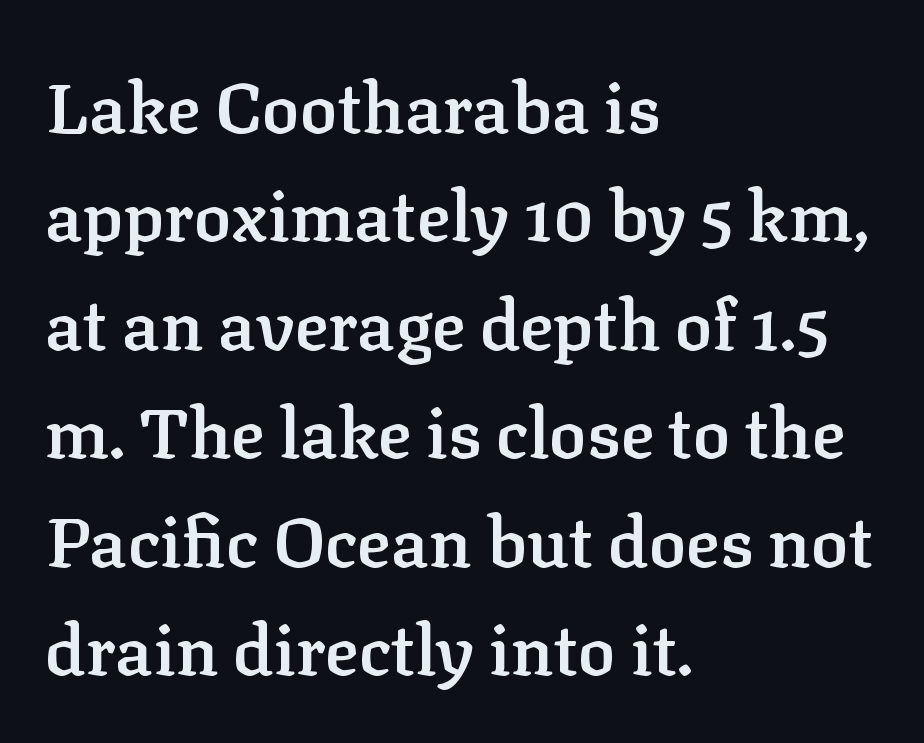
Tracking here is standard; glyphs follow each other at the usual distance. The font's upright variant was chosen for this text. The passage shown is semibold, sitting just below true bold. The strip under each line holds only bare page. The glyphs in this specimen are seriffed.
